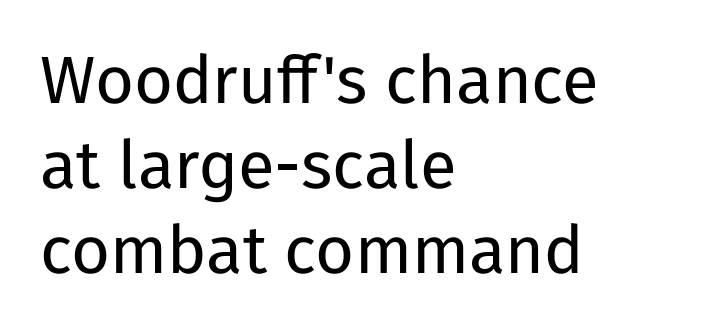
{"serif": "no", "italic": "no", "bold": "no", "weight": "regular", "width": "normal", "stroke_contrast": "low", "x_height": "medium", "monospaced": "no", "underline": "no", "align": "left", "line_spacing": "normal", "line_spacing_ratio": 1.27, "letter_spacing": "normal", "letter_spacing_em": 0.0, "glyph_px": 67}
